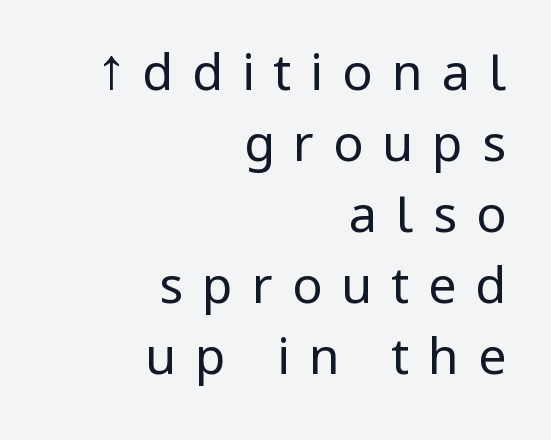
Where is the straight margin? On the right. The weight tops out at a normal text grade. This sample uses an upright cut, with every glyph sitting square on the baseline. The line-height multiplier appears to be the usual default. The rendering uses natural spacing where letterforms have individual widths.
